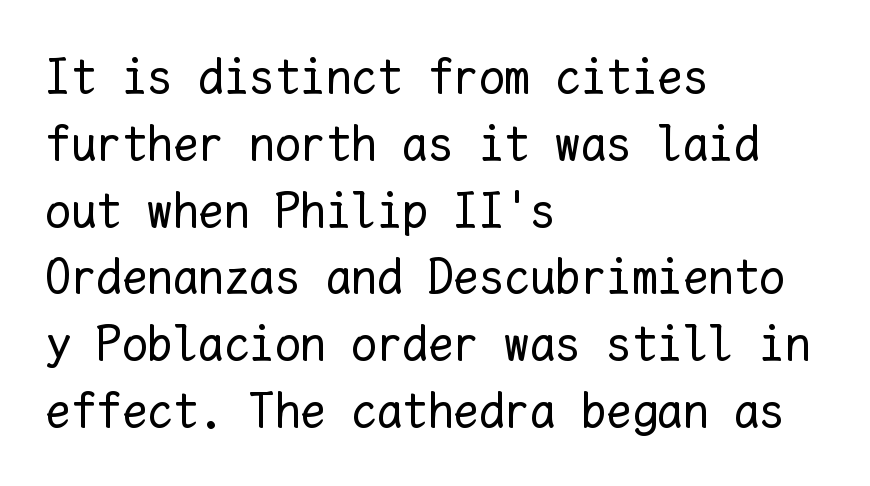
The image shows 51 px regular-weight type, upright, monospaced; set left-aligned, normal line spacing (1.31x), normal letter spacing, not underlined; low stroke contrast and a medium x-height.
